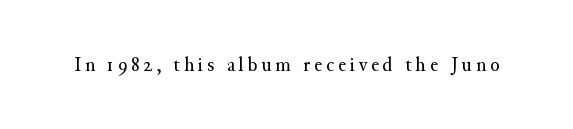
The image shows 22 px text type, upright; set not underlined.
